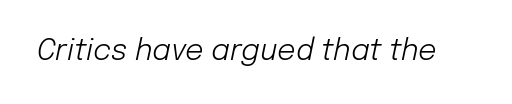
Q: Is the text bold? A: No.
Q: Is the text italic (slanted)? A: Yes, it leans right by about 12 degrees.
Q: Is the text underlined? A: No.
Q: Is the spacing between letters normal or unusually wide? A: Normal.
Q: Width (condensed, normal, or wide)? A: Normal.
Q: Stroke contrast? A: Low.
Q: x-height? A: Medium.
Q: Monospaced? A: No.
